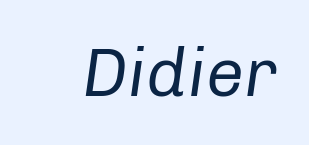
The image shows 68 px regular-weight type, italic (leaning right); set normal letter spacing, not underlined; low stroke contrast and a medium x-height.
